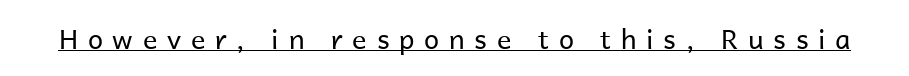
The image shows 27 px text type, upright; set unusually wide letter spacing (+0.36 em), underlined.
